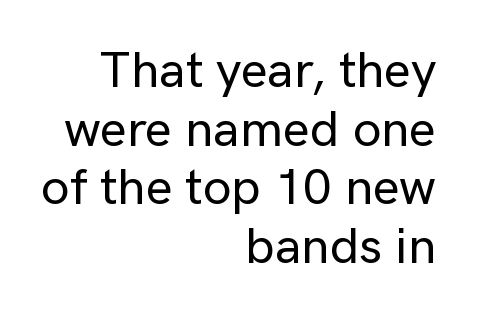
The image shows 51 px sans-serif type, upright; set right-aligned, tight line spacing (1.15x), normal letter spacing, not underlined; low stroke contrast and a medium x-height.
